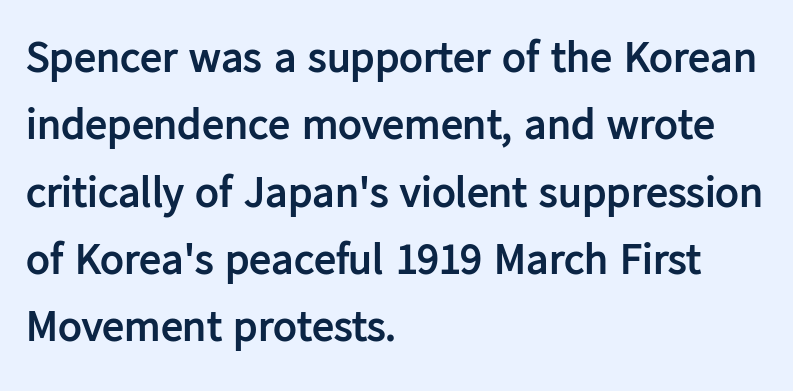
Typeset ragged right — the left edge is the straight one. Rule under the text: the space is simply empty. Set as a true bold cut, around the 700 mark. The designer left line spacing at the default. Tracking value appears to be zero — textbook default spacing. The letters stand upright; this is a roman face.
